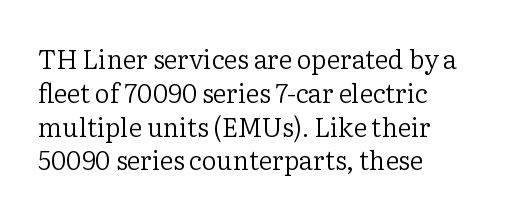
The image shows 26 px text type, upright; set left-aligned, normal line spacing (1.3x), normal letter spacing, not underlined.
